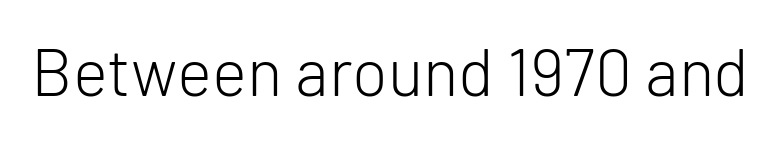
{"serif": "no", "italic": "no", "bold": "no", "weight": "light", "width": "normal", "stroke_contrast": "low", "x_height": "medium", "monospaced": "no", "underline": "no", "letter_spacing": "normal", "letter_spacing_em": 0.0, "glyph_px": 66}
